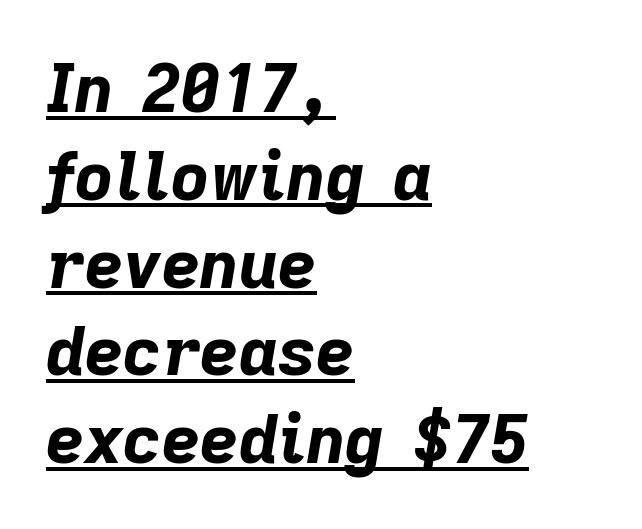
The image shows 67 px bold type, italic (leaning right); set left-aligned, normal line spacing (1.31x), normal letter spacing, underlined; low stroke contrast and a medium x-height.
